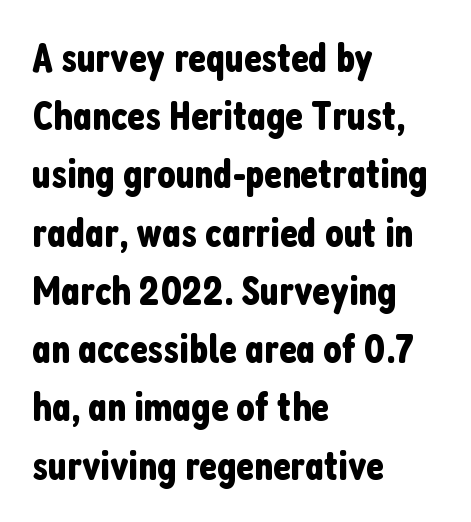
{"serif": "no", "italic": "no", "width": "condensed", "stroke_contrast": "low", "x_height": "medium", "monospaced": "no", "underline": "no", "align": "left", "line_spacing": "normal", "line_spacing_ratio": 1.42, "letter_spacing": "normal", "letter_spacing_em": 0.0, "glyph_px": 41}
